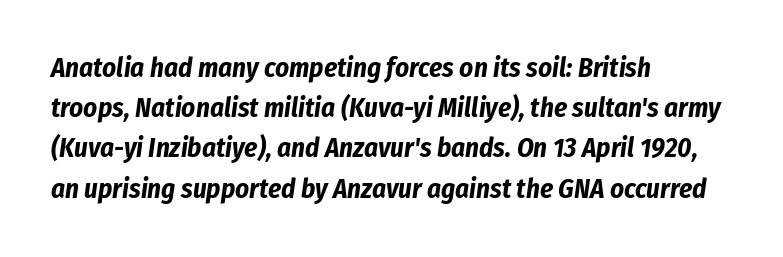
Does extra space separate the letters? No, they use regular spacing. Typesetter's note: full bold, strokes at maximum text heaviness. This sample uses an oblique cut, with every glyph tilted off the vertical. Glance below the letters and you will spot only blank space. The vertical gap from one line to the next is medium.
